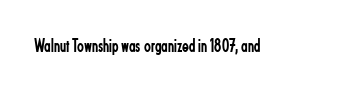
Posture: upright roman. Short note: letters normally spaced. The weight would be labelled regular, book, light, or lighter still. Lines of text with bare space underneath.
